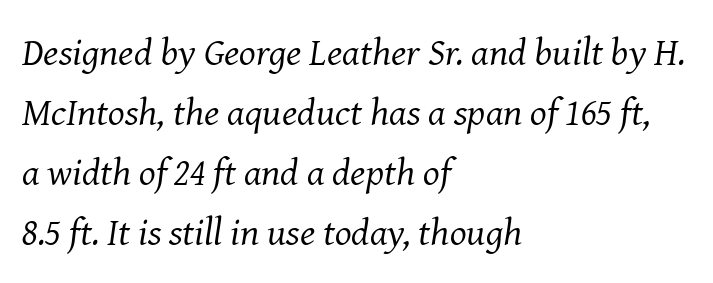
{"serif": "yes", "italic": "yes", "lean": "right", "slant_degrees": 8, "bold": "no", "weight": "regular", "width": "normal", "stroke_contrast": "medium", "x_height": "medium", "monospaced": "no", "underline": "no", "align": "left", "line_spacing": "normal", "line_spacing_ratio": 1.54, "letter_spacing": "normal", "letter_spacing_em": 0.0, "glyph_px": 39}
